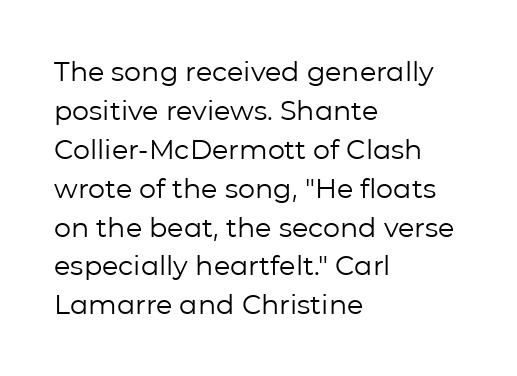
{"italic": "no", "bold": "no", "underline": "no", "align": "left", "line_spacing": "normal", "line_spacing_ratio": 1.44, "letter_spacing": "normal", "letter_spacing_em": 0.0, "glyph_px": 27}
